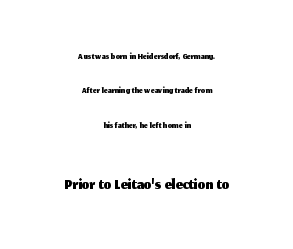
Q: Is the text italic (slanted)? A: No, it is upright.
Q: Is the text underlined? A: No.
Q: How is the paragraph aligned? A: Centered.
Q: Is the spacing between letters normal or unusually wide? A: Normal.
Q: Is the spacing between lines tight, normal or loose? A: Loose.
Q: Which block of text is set in a larger size, the first (top) or the second (bottom)? A: The second (bottom) one.
